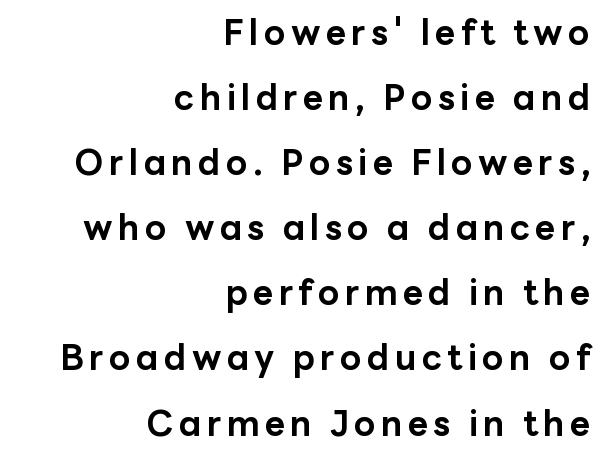
The image shows 35 px bold sans-serif type, upright; set right-aligned, line spacing 1.86x, not underlined; low stroke contrast and a medium x-height.
